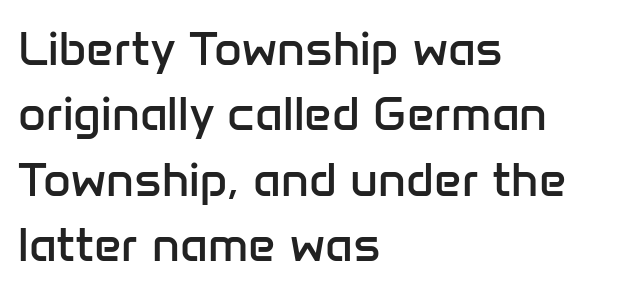
The rows are spaced the way most documents space them. The words here are not underlined. Does the type have serifs? No, each stem ends abruptly. The letters advance in unequal steps, a hallmark of proportional type. No extra ink here — the face is not bold.
